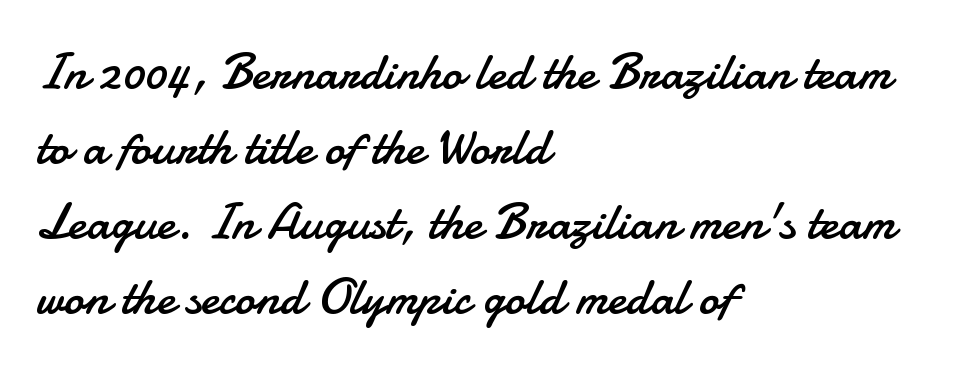
{"serif": "no", "bold": "no", "weight": "regular", "width": "normal", "stroke_contrast": "low", "x_height": "small", "monospaced": "no", "underline": "no", "align": "left", "line_spacing": "normal", "line_spacing_ratio": 1.47, "letter_spacing": "normal", "letter_spacing_em": 0.0, "glyph_px": 51}
